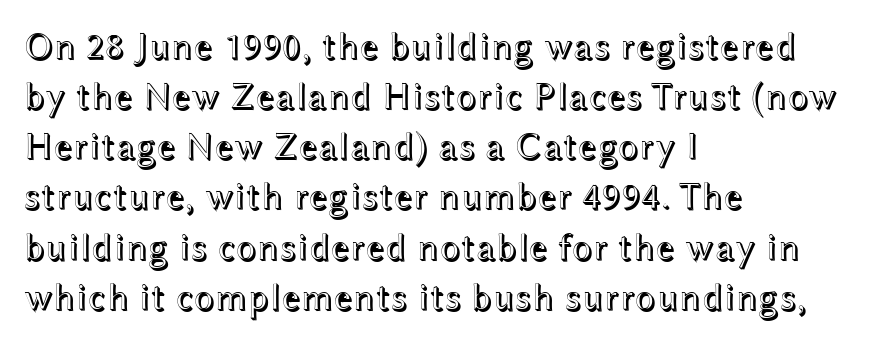
Q: Is the text italic (slanted)? A: No, it is upright.
Q: Is the text underlined? A: No.
Q: How is the paragraph aligned? A: Left-aligned.
Q: Is the spacing between letters normal or unusually wide? A: Normal.
Q: Is the spacing between lines tight, normal or loose? A: Normal.
Q: Width (condensed, normal, or wide)? A: Wide.
Q: x-height? A: Medium.
Q: Monospaced? A: No.
